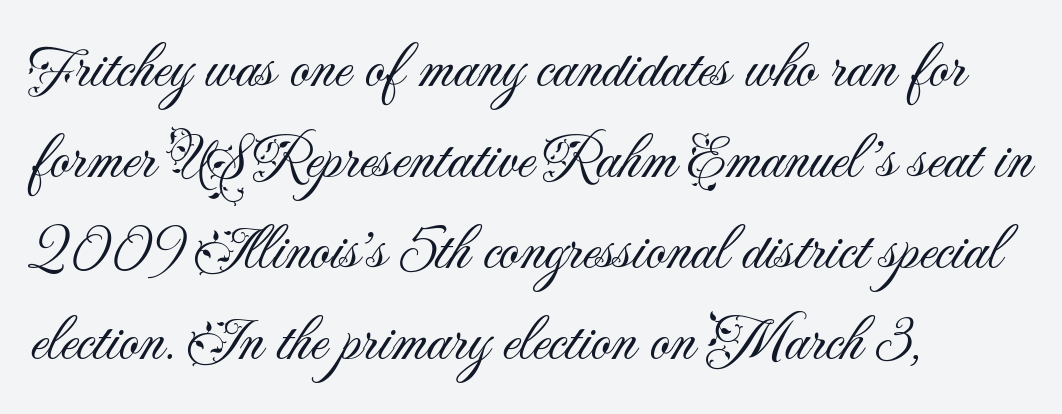
These lines are rendered in a variable-pitch font. Does the leading feel generous? No, just average. Compared with a centered layout, this one pins lines to the left instead. Stems here are at most as thick as an everyday book face. Here the glyphs are tracked normally, forming tight word shapes.
